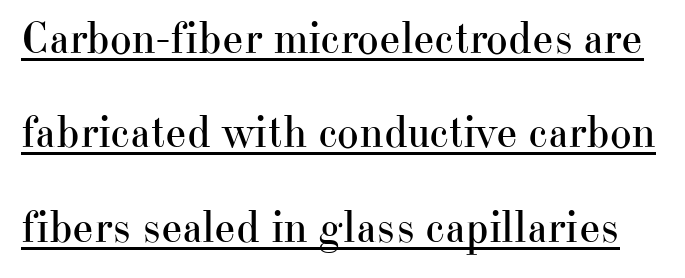
The image shows 46 px regular-weight serif type, upright; set loose line spacing (2.05x), normal letter spacing, underlined; high stroke contrast and a small x-height.
